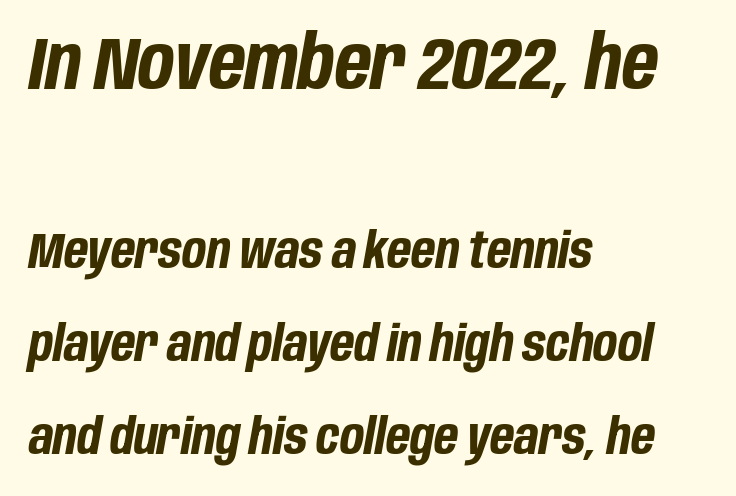
{"italic": "yes", "lean": "right", "slant_degrees": 10, "bold": "yes", "weight": "bold", "width": "condensed", "stroke_contrast": "low", "x_height": "large", "monospaced": "no", "underline": "no", "align": "left", "line_spacing_ratio": 1.86, "letter_spacing": "normal", "letter_spacing_em": 0.0, "larger_block": "first", "size_ratio": 1.5, "glyph_px": 75}
